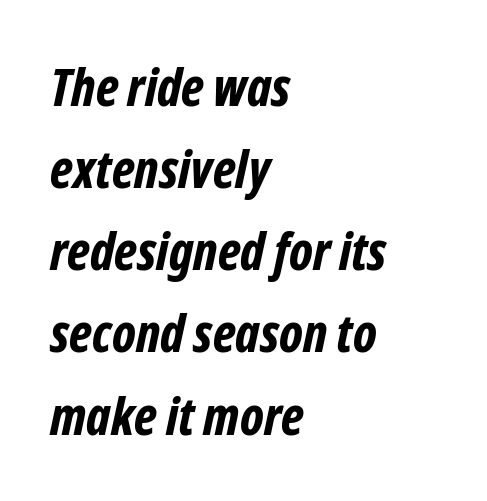
Q: Is the text bold? A: Yes.
Q: Is the text italic (slanted)? A: Yes, it leans right by about 12 degrees.
Q: Is the text underlined? A: No.
Q: How is the paragraph aligned? A: Left-aligned.
Q: Is the spacing between letters normal or unusually wide? A: Normal.
Q: Is the spacing between lines tight, normal or loose? A: Normal.
Q: Width (condensed, normal, or wide)? A: Condensed.
Q: Stroke contrast? A: Low.
Q: x-height? A: Medium.
Q: Monospaced? A: No.
